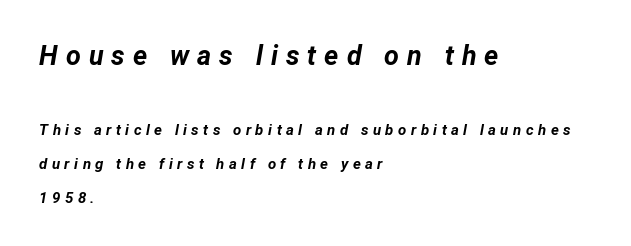
The image shows 27 px bold type, italic (leaning right); set left-aligned, loose line spacing (2.25x), unusually wide letter spacing (+0.3 em), not underlined; the first (top) block is 1.8x larger.
